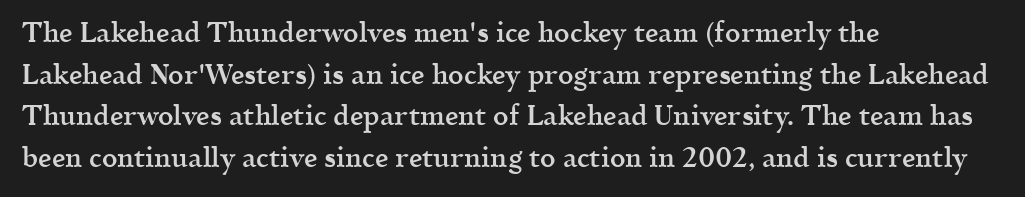
Q: Is the text bold? A: Semi-bold.
Q: Is the text italic (slanted)? A: No, it is upright.
Q: Is the text underlined? A: No.
Q: How is the paragraph aligned? A: Left-aligned.
Q: Is the spacing between letters normal or unusually wide? A: Normal.
Q: Is the spacing between lines tight, normal or loose? A: Normal.
